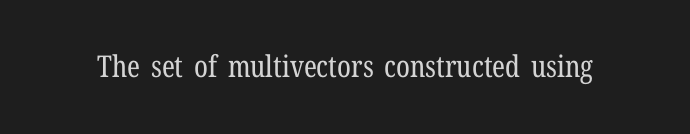
Q: Is the text bold? A: No.
Q: Is the text italic (slanted)? A: No, it is upright.
Q: Is the typeface a serif or a sans-serif typeface? A: Serif.
Q: Is the text underlined? A: No.
Q: Is the spacing between letters normal or unusually wide? A: Normal.
Q: Width (condensed, normal, or wide)? A: Condensed.
Q: Stroke contrast? A: Low.
Q: x-height? A: Medium.
Q: Monospaced? A: No.
